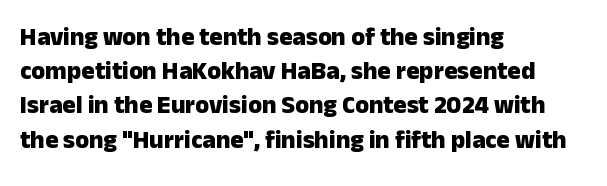
Q: Is the text bold? A: Yes.
Q: Is the text italic (slanted)? A: No, it is upright.
Q: Is the text underlined? A: No.
Q: How is the paragraph aligned? A: Left-aligned.
Q: Is the spacing between letters normal or unusually wide? A: Normal.
Q: Is the spacing between lines tight, normal or loose? A: Normal.
